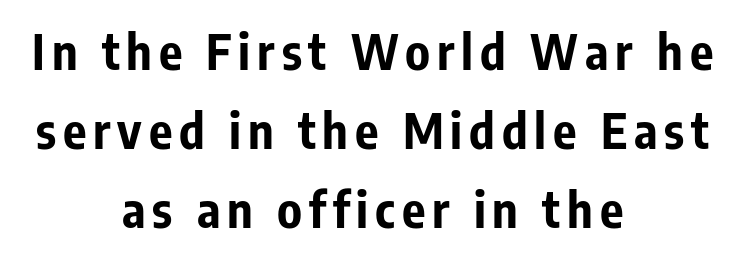
The image shows 49 px bold, condensed sans-serif type, upright; set centered, normal line spacing (1.61x), not underlined; low stroke contrast and a medium x-height.
